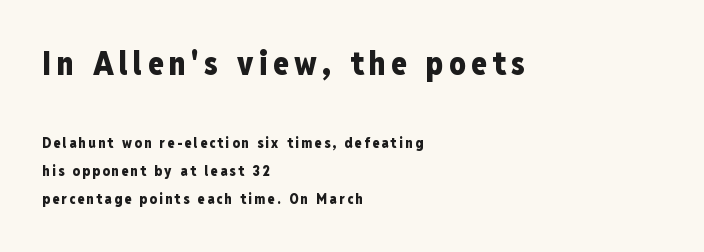
Q: Is the text bold? A: Yes.
Q: Is the text italic (slanted)? A: No, it is upright.
Q: Is the typeface a serif or a sans-serif typeface? A: Sans-serif.
Q: Is the text underlined? A: No.
Q: How is the paragraph aligned? A: Left-aligned.
Q: Is the spacing between lines tight, normal or loose? A: Loose.
Q: Which block of text is set in a larger size, the first (top) or the second (bottom)? A: The first (top) one.
Q: Width (condensed, normal, or wide)? A: Condensed.
Q: Stroke contrast? A: Low.
Q: x-height? A: Medium.
Q: Monospaced? A: No.
